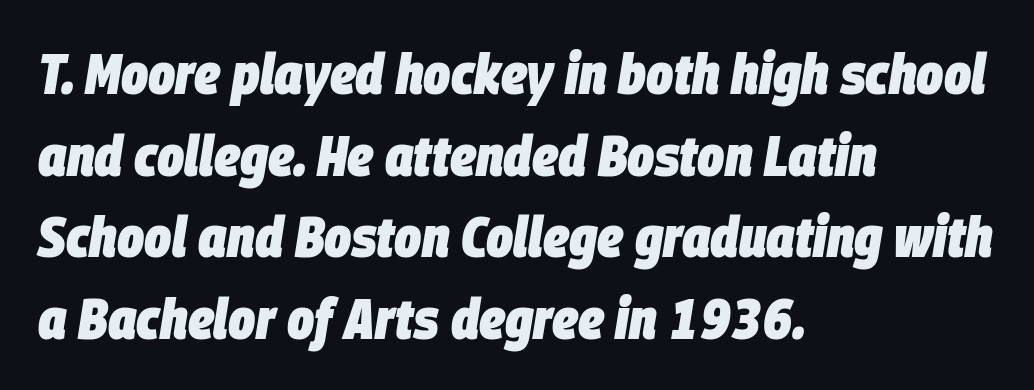
Q: Is the text bold? A: Yes.
Q: Is the text italic (slanted)? A: Yes, it leans right by about 9 degrees.
Q: Is the text underlined? A: No.
Q: How is the paragraph aligned? A: Left-aligned.
Q: Is the spacing between letters normal or unusually wide? A: Normal.
Q: Is the spacing between lines tight, normal or loose? A: Normal.
Q: Width (condensed, normal, or wide)? A: Condensed.
Q: Stroke contrast? A: Low.
Q: x-height? A: Large.
Q: Monospaced? A: No.
